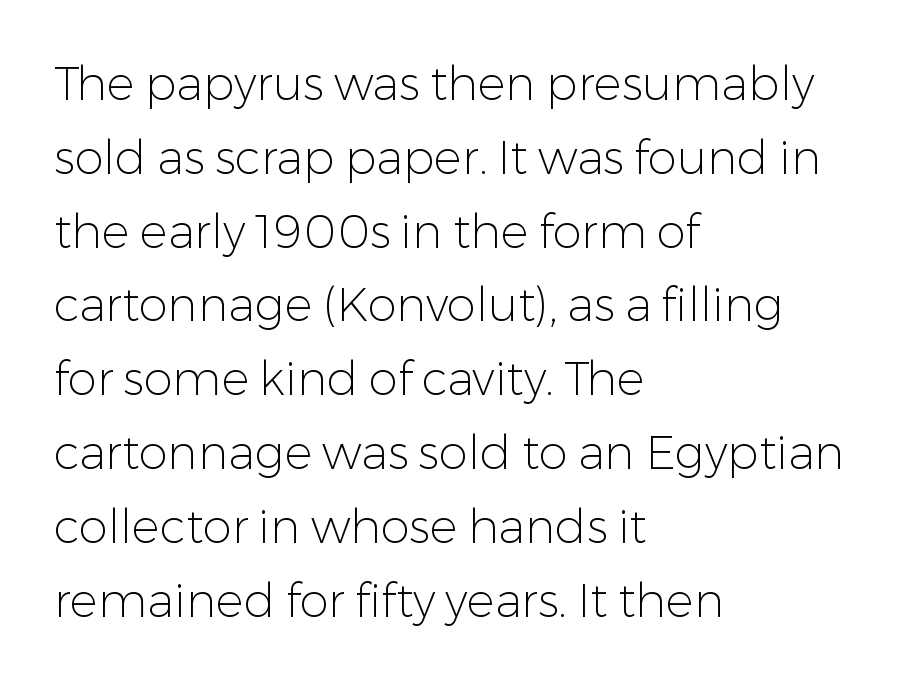
Q: Is the text bold? A: No.
Q: Is the text italic (slanted)? A: No, it is upright.
Q: Is the typeface a serif or a sans-serif typeface? A: Sans-serif.
Q: Is the text underlined? A: No.
Q: How is the paragraph aligned? A: Left-aligned.
Q: Is the spacing between letters normal or unusually wide? A: Normal.
Q: Is the spacing between lines tight, normal or loose? A: Normal.
Q: Width (condensed, normal, or wide)? A: Normal.
Q: Stroke contrast? A: Low.
Q: x-height? A: Medium.
Q: Monospaced? A: No.
